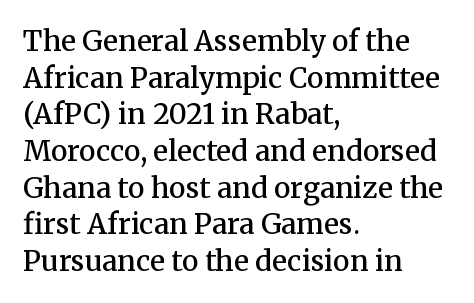
The image shows 28 px semibold serif type, upright; set left-aligned, normal line spacing (1.31x), normal letter spacing, not underlined; medium stroke contrast and a medium x-height.
